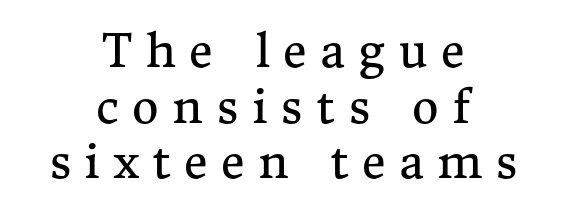
{"serif": "yes", "italic": "no", "bold": "no", "weight": "regular", "width": "normal", "stroke_contrast": "medium", "x_height": "medium", "monospaced": "no", "underline": "no", "align": "center", "line_spacing_ratio": 1.21, "letter_spacing": "wide", "letter_spacing_em": 0.29, "glyph_px": 46}
